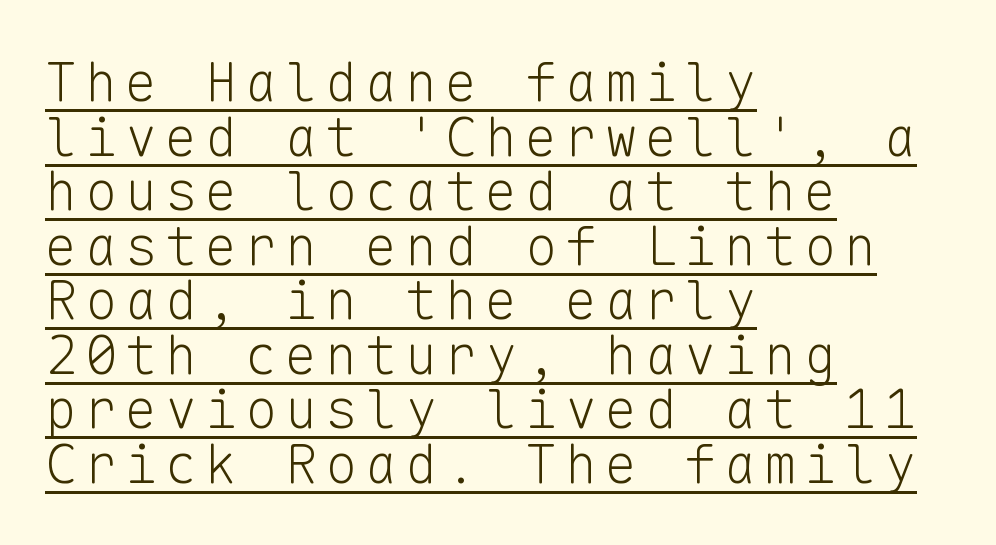
The image shows 54 px light sans-serif type, upright, monospaced; set left-aligned, tight line spacing (1.01x), underlined; low stroke contrast and a medium x-height.
